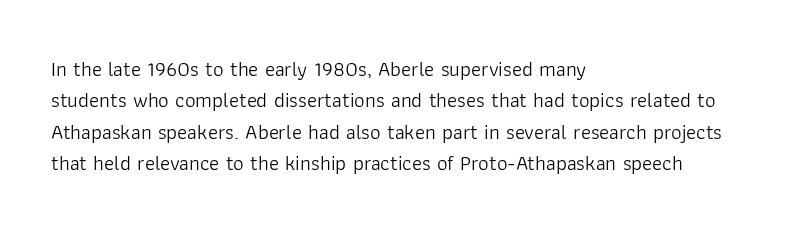
{"italic": "no", "bold": "no", "underline": "no", "align": "left", "line_spacing": "normal", "line_spacing_ratio": 1.49, "letter_spacing": "normal", "letter_spacing_em": 0.0, "glyph_px": 21}
